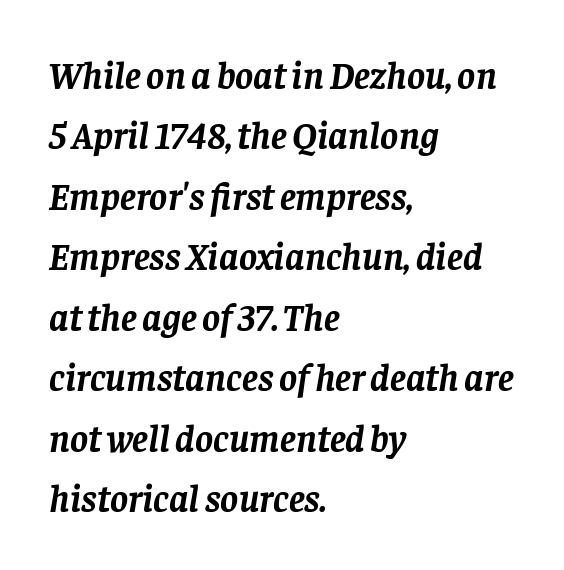
The image shows 38 px semibold serif type, italic (leaning right); set left-aligned, normal line spacing (1.59x), normal letter spacing, not underlined; low stroke contrast and a large x-height.
